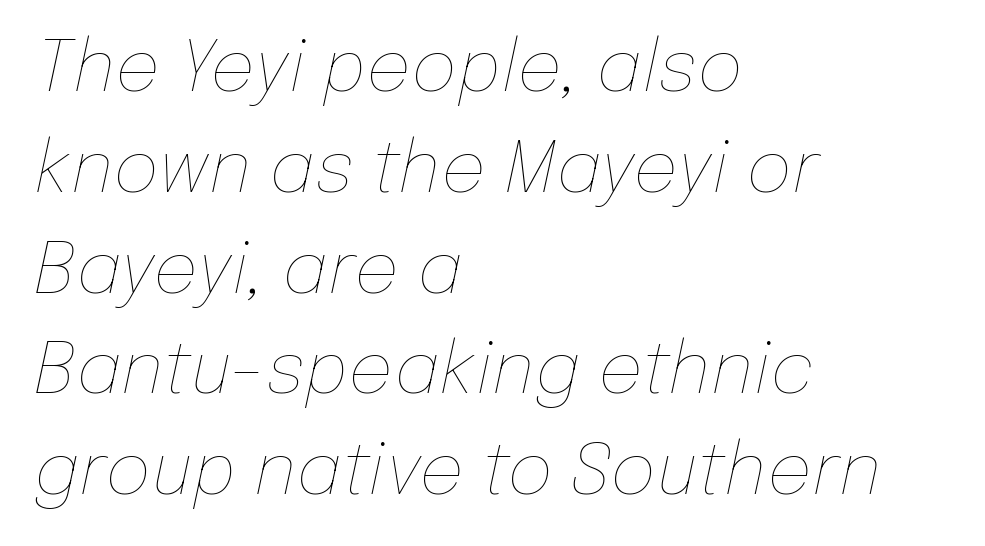
Q: Is the text bold? A: No.
Q: Is the text italic (slanted)? A: Yes, it leans right by about 12 degrees.
Q: Is the text underlined? A: No.
Q: How is the paragraph aligned? A: Left-aligned.
Q: Is the spacing between letters normal or unusually wide? A: Normal.
Q: Is the spacing between lines tight, normal or loose? A: Normal.
Q: Width (condensed, normal, or wide)? A: Normal.
Q: Stroke contrast? A: Low.
Q: x-height? A: Medium.
Q: Monospaced? A: No.
